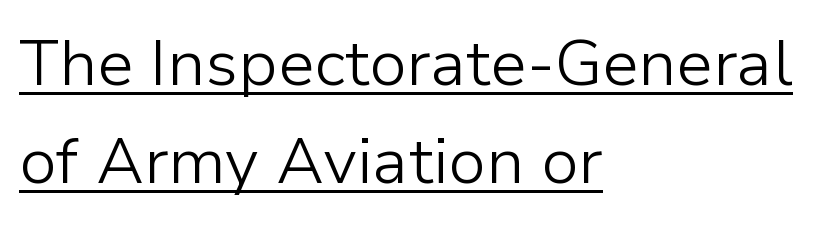
No heavy texture on the line: the type isn't bold. In terms of letterform style, serifs are entirely absent. Notice how descenders clear the ascenders below comfortably — that's standard leading. Honestly, the letter spacing is just normal — you wouldn't notice it.
